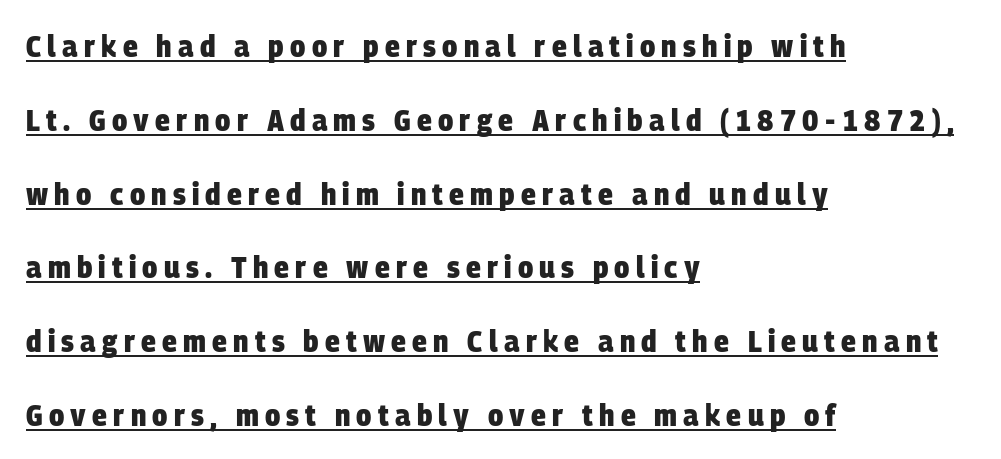
The image shows 31 px heavy, condensed sans-serif type; set left-aligned, loose line spacing (2.38x), unusually wide letter spacing (+0.2 em), underlined; low stroke contrast and a large x-height.
